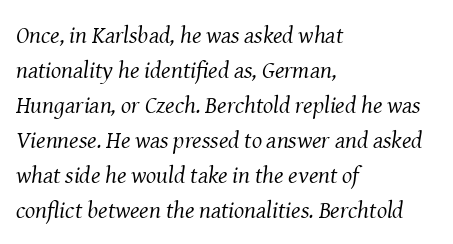
The image shows 24 px text type, italic (leaning right); set left-aligned, normal line spacing (1.46x), normal letter spacing, not underlined.
